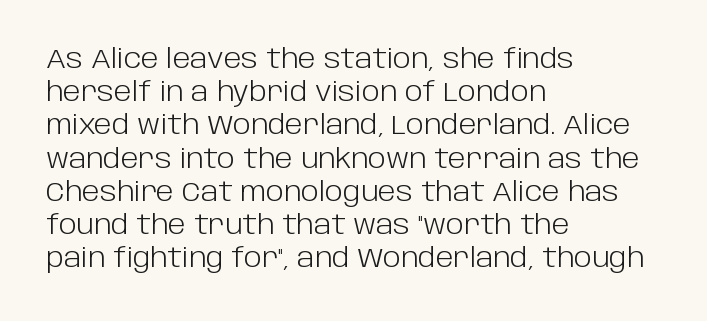
{"italic": "no", "bold": "no", "underline": "no", "align": "left", "line_spacing_ratio": 1.23, "letter_spacing": "normal", "letter_spacing_em": 0.0, "glyph_px": 27}
